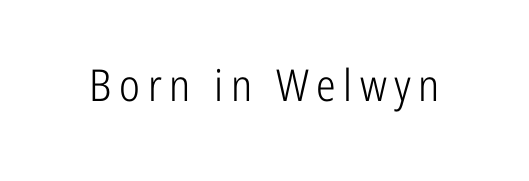
The image shows 44 px light, condensed sans-serif type, upright; set not underlined; low stroke contrast and a medium x-height.
